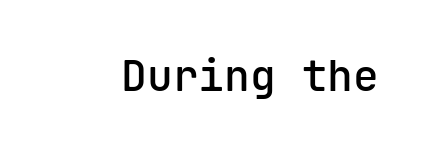
The image shows 43 px semibold sans-serif type, upright, monospaced; set normal letter spacing, not underlined; low stroke contrast and a medium x-height.
